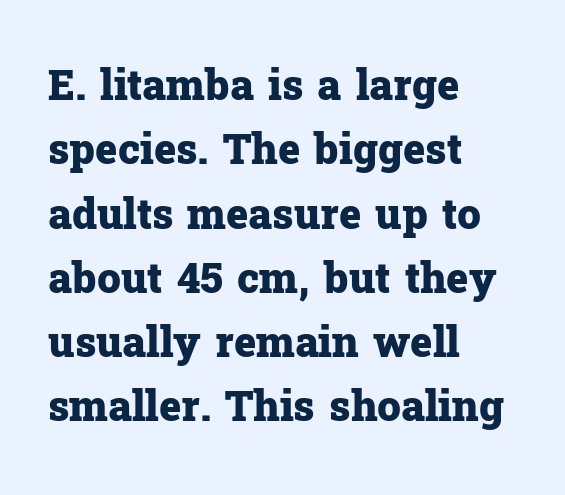
Heavy, bold letterforms. Upright lettering throughout. The letters advance in unequal steps, a hallmark of proportional type. The lines in this sample share a left origin and differ only in where they stop. The lines sit at an ordinary, default distance from one another.
